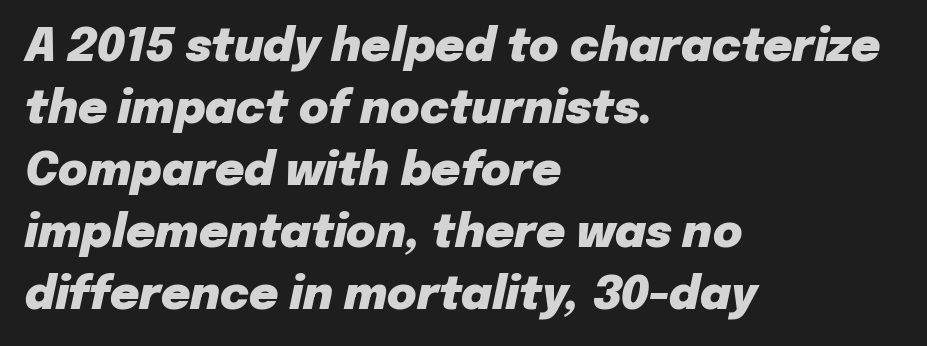
Normally led — the rows are evenly, conventionally spaced. The typography opts for an oblique posture over an upright one. A classic flush-left, rag-right setting is used for this passage. Typographic density is high because the face is bold. The passage shown is not underscored anywhere. The rendering uses natural spacing where letterforms have individual widths.
